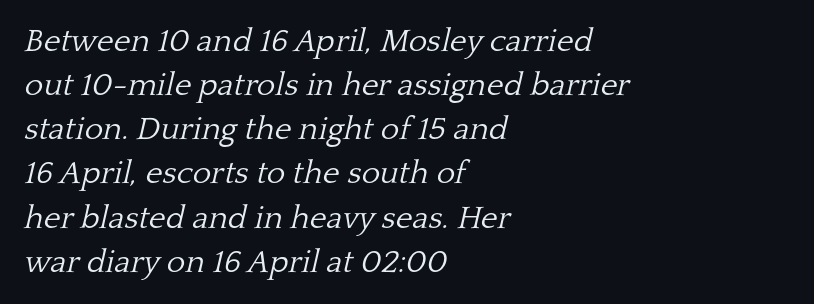
Q: Is the text bold? A: No.
Q: Is the text italic (slanted)? A: Yes, it leans right by about 13 degrees.
Q: Is the typeface a serif or a sans-serif typeface? A: Serif.
Q: Is the text underlined? A: No.
Q: How is the paragraph aligned? A: Left-aligned.
Q: Is the spacing between letters normal or unusually wide? A: Normal.
Q: Is the spacing between lines tight, normal or loose? A: Normal.
Q: Width (condensed, normal, or wide)? A: Normal.
Q: Stroke contrast? A: Low.
Q: x-height? A: Medium.
Q: Monospaced? A: No.
